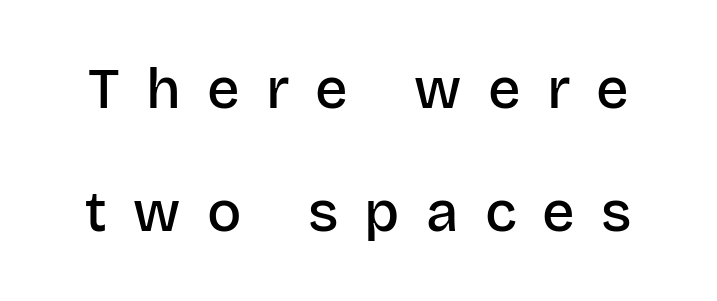
The image shows 57 px semibold sans-serif type, upright; set loose line spacing (2.15x), unusually wide letter spacing (+0.46 em), not underlined; low stroke contrast and a large x-height.
